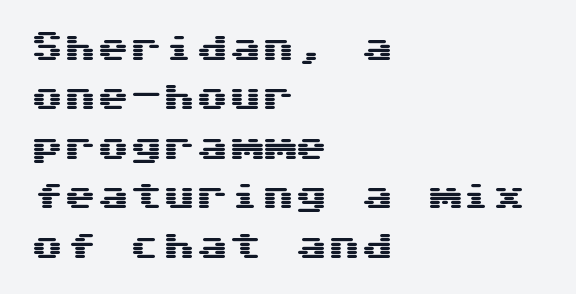
{"serif": "no", "italic": "no", "width": "wide", "stroke_contrast": "medium", "x_height": "medium", "underline": "no", "align": "left", "line_spacing": "normal", "line_spacing_ratio": 1.5, "letter_spacing": "normal", "letter_spacing_em": 0.0, "glyph_px": 33}
